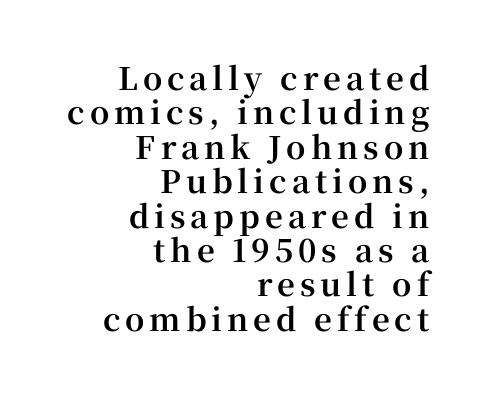
The image shows 31 px bold serif type, upright; set right-aligned, tight line spacing (1.11x), not underlined; high stroke contrast and a medium x-height.
